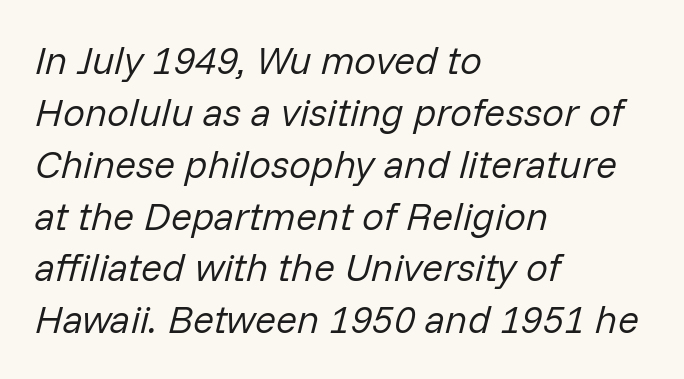
The image shows 39 px regular-weight type, italic (leaning right); set left-aligned, normal line spacing (1.33x), normal letter spacing, not underlined; low stroke contrast and a medium x-height.
